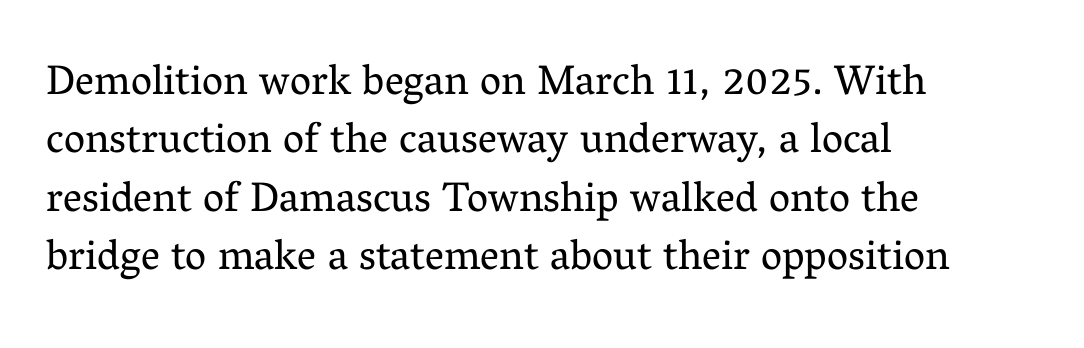
Q: Is the text bold? A: No.
Q: Is the text italic (slanted)? A: No, it is upright.
Q: Is the typeface a serif or a sans-serif typeface? A: Serif.
Q: Is the text underlined? A: No.
Q: How is the paragraph aligned? A: Left-aligned.
Q: Is the spacing between letters normal or unusually wide? A: Normal.
Q: Is the spacing between lines tight, normal or loose? A: Normal.
Q: Width (condensed, normal, or wide)? A: Normal.
Q: Stroke contrast? A: Medium.
Q: x-height? A: Medium.
Q: Monospaced? A: No.
